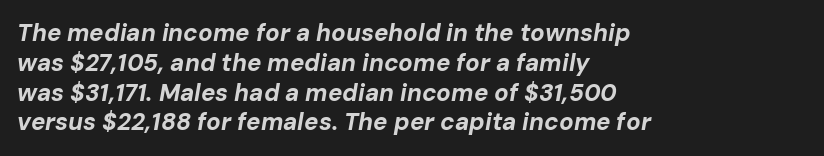
Words float on clear page, feet unadorned. The whole block is typeset with a tilt. On the weight axis this lands at bold, roughly 700. No extra tracking has been applied to these lines. All the whitespace from short lines collects on the right.
